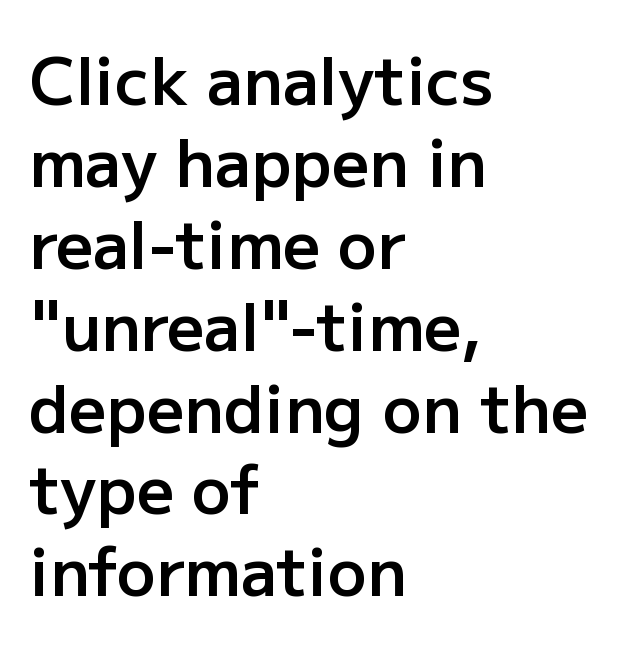
Q: Is the text bold? A: Semi-bold.
Q: Is the text italic (slanted)? A: No, it is upright.
Q: Is the typeface a serif or a sans-serif typeface? A: Sans-serif.
Q: Is the text underlined? A: No.
Q: How is the paragraph aligned? A: Left-aligned.
Q: Is the spacing between letters normal or unusually wide? A: Normal.
Q: Is the spacing between lines tight, normal or loose? A: Normal.
Q: Width (condensed, normal, or wide)? A: Normal.
Q: Stroke contrast? A: Low.
Q: x-height? A: Medium.
Q: Monospaced? A: No.
